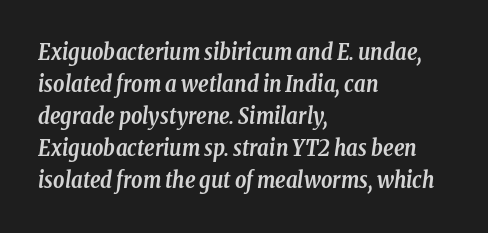
{"italic": "yes", "lean": "right", "slant_degrees": 8, "bold": "yes", "underline": "no", "align": "left", "line_spacing": "normal", "line_spacing_ratio": 1.46, "letter_spacing": "normal", "letter_spacing_em": 0.0, "glyph_px": 22}
